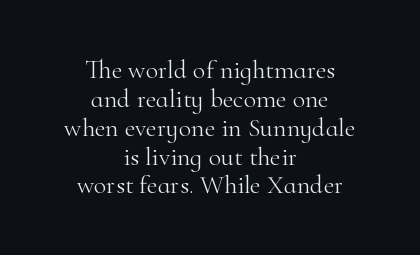
Q: Is the text bold? A: No.
Q: Is the text italic (slanted)? A: No, it is upright.
Q: Is the text underlined? A: No.
Q: How is the paragraph aligned? A: Centered.
Q: Is the spacing between letters normal or unusually wide? A: Normal.
Q: Is the spacing between lines tight, normal or loose? A: Tight.
